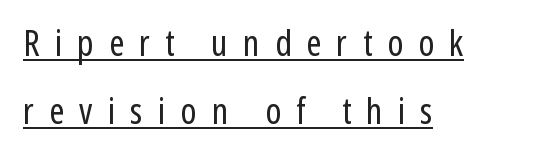
The image shows 36 px regular-weight, condensed sans-serif type, upright; set left-aligned, line spacing 1.89x, unusually wide letter spacing (+0.42 em), underlined; low stroke contrast and a medium x-height.
